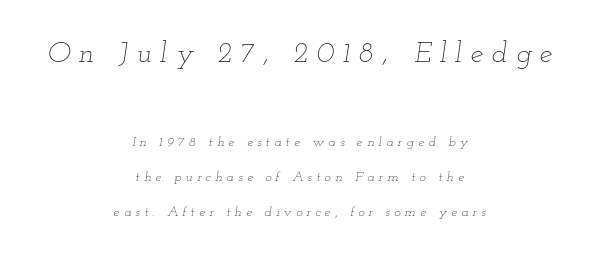
{"italic": "yes", "lean": "right", "slant_degrees": 12, "bold": "no", "weight": "thin", "width": "wide", "stroke_contrast": "low", "x_height": "small", "monospaced": "no", "underline": "no", "align": "center", "line_spacing": "loose", "line_spacing_ratio": 2.48, "letter_spacing": "wide", "letter_spacing_em": 0.29, "larger_block": "first", "size_ratio": 2.07, "glyph_px": 29}
